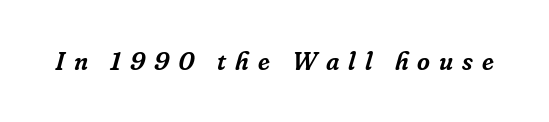
There is plenty of visible air inserted between adjacent glyphs. The font's italic variant was chosen for this text. Underline: absent.
